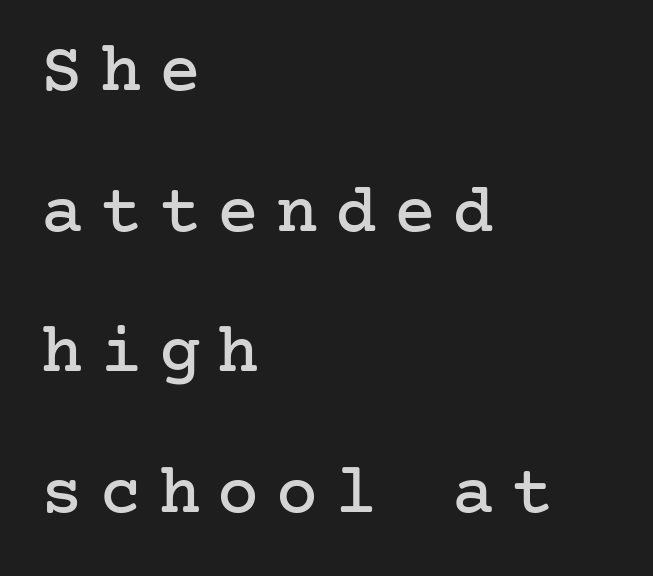
You can tell it's not italic because the verticals are truly vertical. Layout note: lines flush left. This rendering features lettering with no underline. Rows of type keep a wide berth in the vertical direction. What kind of face is this? One with serifs.
